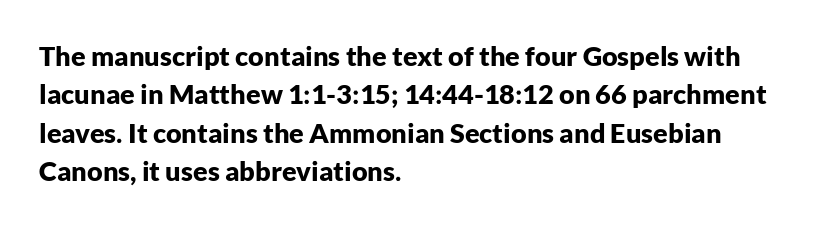
The image shows 27 px bold type, upright; set left-aligned, normal line spacing (1.42x), normal letter spacing, not underlined.
